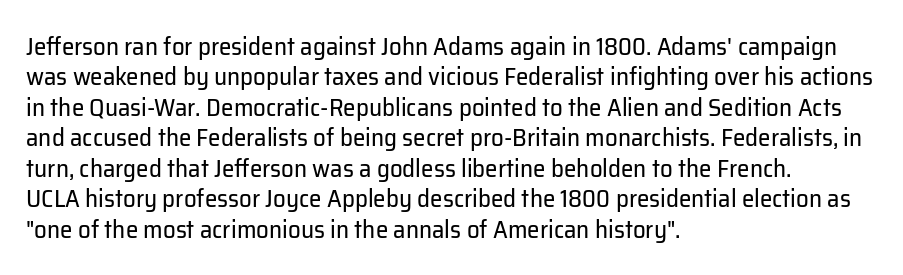
{"italic": "no", "bold": "no", "underline": "no", "align": "left", "line_spacing_ratio": 1.22, "letter_spacing": "normal", "letter_spacing_em": 0.0, "glyph_px": 25}
